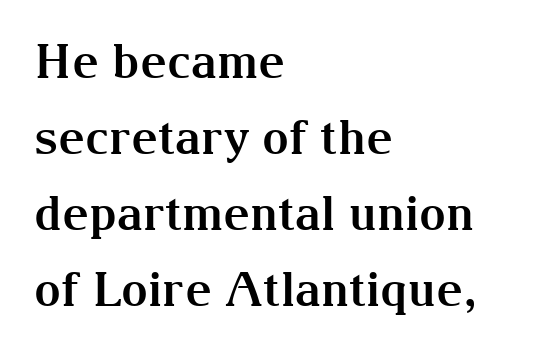
The paragraph has a hard left edge and a soft right edge. The face used here is rendered with its standard letterfit. The face used here has the dense, thick strokes of a bold. Ordinary non-slanted type is in use. A typesetter would call this proportional, since set widths differ per character.
